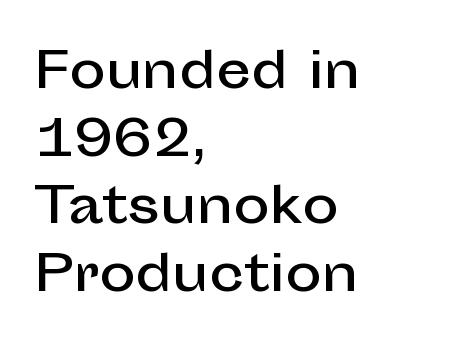
The letters advance in unequal steps, a hallmark of proportional type. Here the glyphs are tracked normally, forming tight word shapes. Anything drawn beneath the words? Only blank space. The rows are spaced the way most documents space them.
